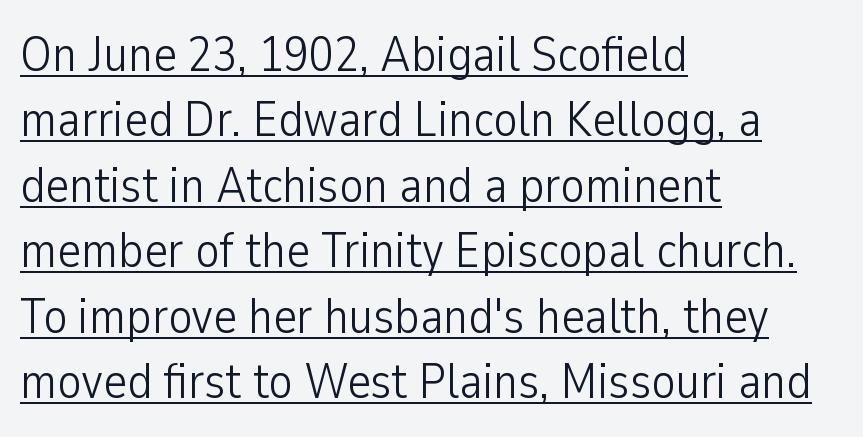
{"serif": "no", "italic": "no", "bold": "no", "weight": "light", "width": "condensed", "stroke_contrast": "low", "x_height": "medium", "monospaced": "no", "underline": "yes", "align": "left", "line_spacing": "normal", "line_spacing_ratio": 1.31, "letter_spacing": "normal", "letter_spacing_em": 0.0, "glyph_px": 50}
